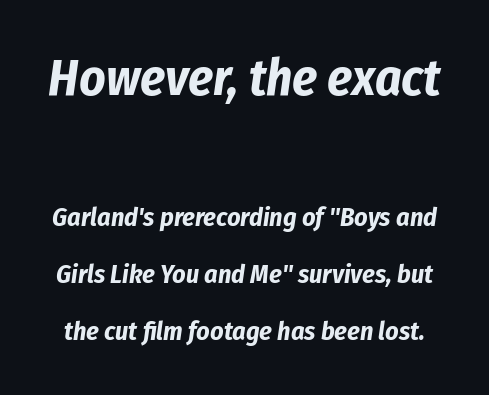
A bare baseline throughout the passage. No extra tracking has been applied to these lines. In terms of posture, this sample is oblique. Rows of type keep a wide berth in the vertical direction.
